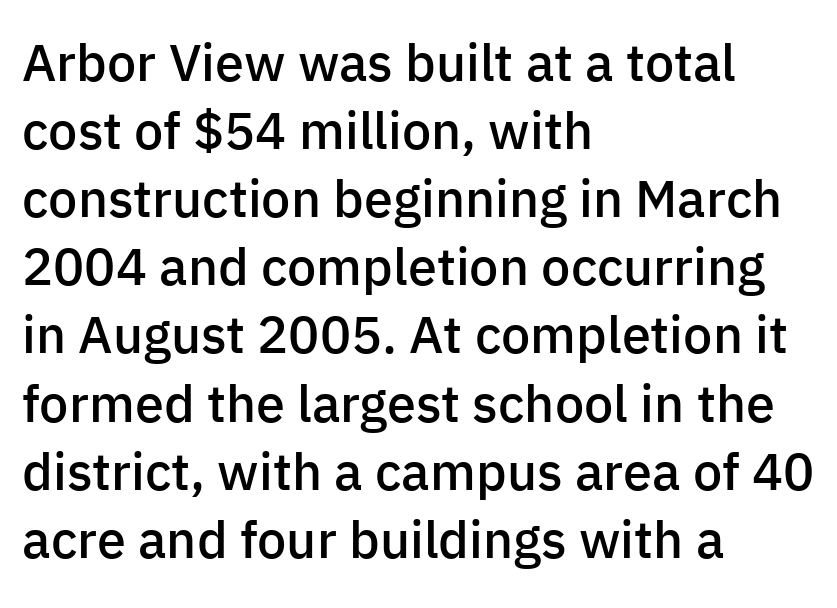
Spacing verdict: proportional, widths tailored to each character. Standard letterfit; no display-style spreading of the glyphs. Posture: vertical. Each letter's strokes conclude bluntly, with no projecting serifs.
